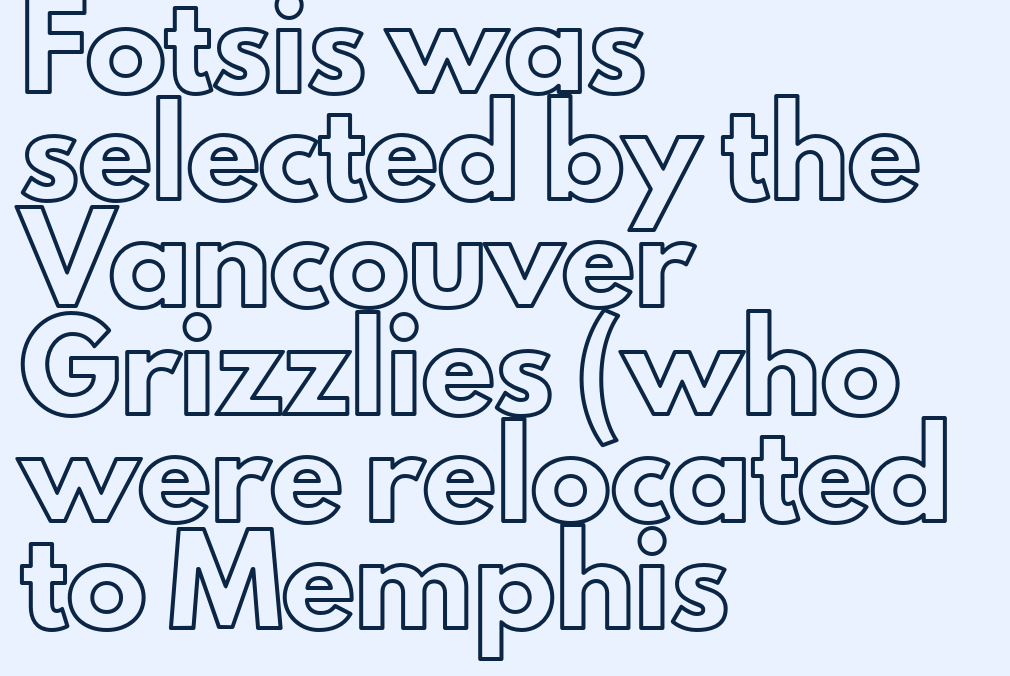
A student would call this left alignment; a typographer would say flush left, rag right. No extra tracking has been applied to these lines. Each row of text sits above clean, open space. Spacing verdict: proportional, widths tailored to each character.
